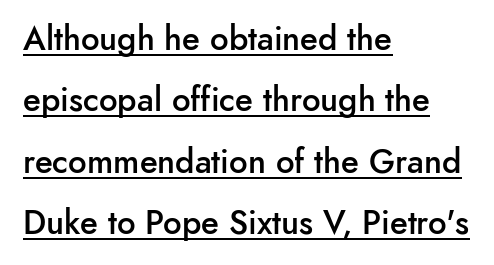
Every stem runs plumb, perpendicular to the baseline. Character widths vary here, with narrow letters taking less room than wide ones. The compositor pushed each line to the left boundary. Compared with typical body copy, the letter spacing here is the same.
